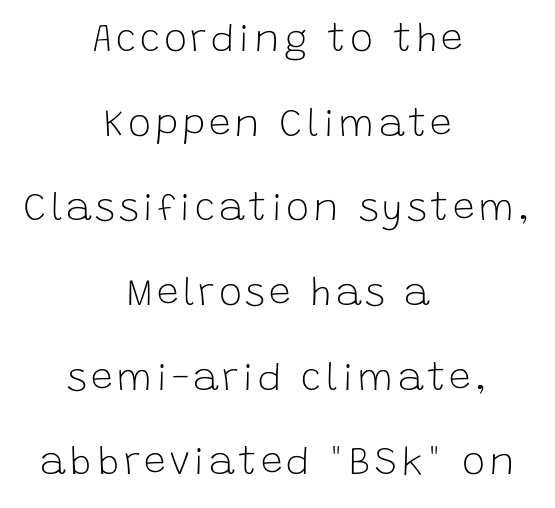
Visually the block forms a symmetrical silhouette, jagged on both flanks. The text was rendered using a sans face with plain stroke endings. The letters advance in unequal steps, a hallmark of proportional type. Unbolded letterforms with no extra heft. The font's upright variant was chosen for this text.
